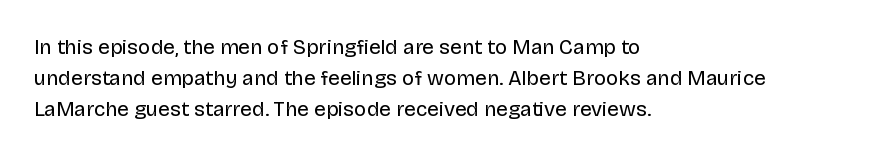
If you drew a line through each stem, it would be perfectly vertical. Leftover space on each line is placed entirely after the last word. The vertical gap from one line to the next is medium. The specimen omits any rule beneath the text block's lines.
